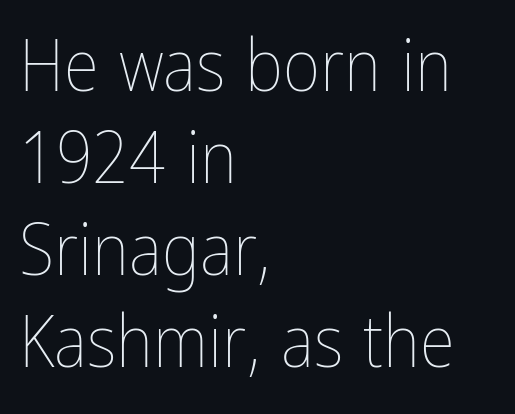
{"italic": "no", "bold": "no", "weight": "thin", "width": "condensed", "stroke_contrast": "low", "x_height": "medium", "monospaced": "no", "underline": "no", "align": "left", "line_spacing": "normal", "line_spacing_ratio": 1.28, "letter_spacing": "normal", "letter_spacing_em": 0.0, "glyph_px": 72}
